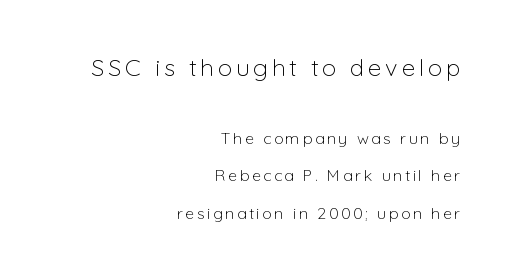
The image shows 24 px text type, upright; set right-aligned, loose line spacing (2.35x), not underlined; the first (top) block is 1.5x larger.
